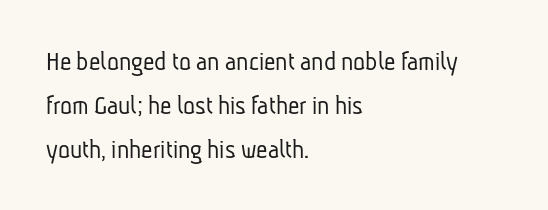
Q: Is the text bold? A: No.
Q: Is the typeface a serif or a sans-serif typeface? A: Sans-serif.
Q: Is the text underlined? A: No.
Q: How is the paragraph aligned? A: Left-aligned.
Q: Is the spacing between letters normal or unusually wide? A: Normal.
Q: Is the spacing between lines tight, normal or loose? A: Normal.
Q: Width (condensed, normal, or wide)? A: Condensed.
Q: Stroke contrast? A: Low.
Q: x-height? A: Medium.
Q: Monospaced? A: No.
